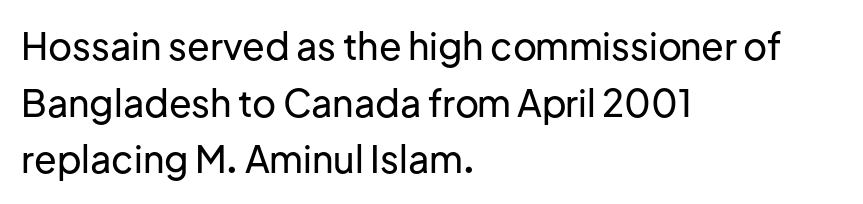
The image shows 37 px sans-serif type, upright; set left-aligned, normal line spacing (1.53x), normal letter spacing, not underlined; low stroke contrast and a medium x-height.
